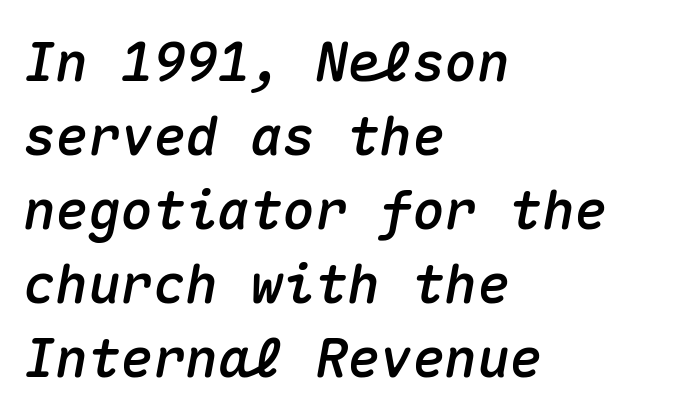
{"italic": "yes", "lean": "right", "slant_degrees": 10, "width": "normal", "stroke_contrast": "medium", "x_height": "medium", "monospaced": "yes", "underline": "no", "align": "left", "line_spacing": "normal", "line_spacing_ratio": 1.37, "letter_spacing": "normal", "letter_spacing_em": 0.0, "glyph_px": 54}
